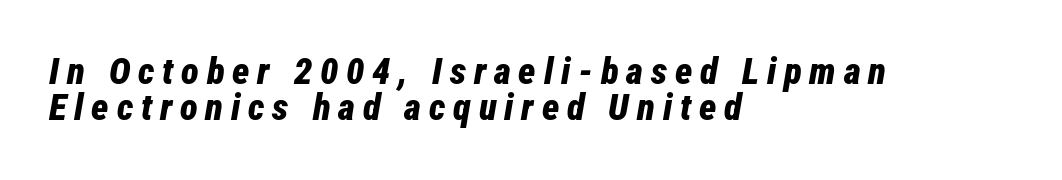
{"italic": "yes", "lean": "right", "slant_degrees": 12, "bold": "yes", "weight": "bold", "width": "condensed", "stroke_contrast": "low", "x_height": "medium", "monospaced": "no", "underline": "no", "align": "left", "line_spacing": "tight", "line_spacing_ratio": 0.98, "letter_spacing": "wide", "letter_spacing_em": 0.21, "glyph_px": 37}
